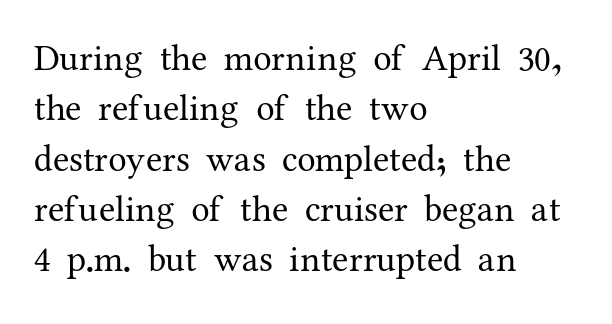
The string is rendered with underlining switched off. Do the characters align in a grid? No, the font is proportional. What stands out about the letter spacing? Nothing — it is the standard amount. The lettering stays uniformly vertical, giving the passage a roman look. Each line starts at the same left margin while the right side varies.
